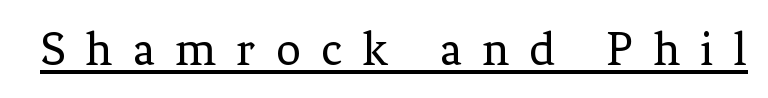
Q: Is the text bold? A: No.
Q: Is the text italic (slanted)? A: No, it is upright.
Q: Is the typeface a serif or a sans-serif typeface? A: Serif.
Q: Is the text underlined? A: Yes.
Q: Is the spacing between letters normal or unusually wide? A: Unusually wide.
Q: Width (condensed, normal, or wide)? A: Normal.
Q: Stroke contrast? A: Low.
Q: x-height? A: Medium.
Q: Monospaced? A: No.
